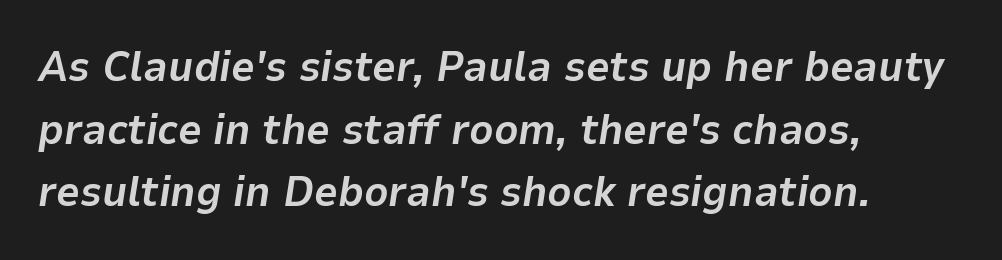
Does extra space separate the letters? No, they use regular spacing. A bare baseline throughout the passage. This is heavy type, rendered in bold. The face used here has a pronounced slope to its letters. The vertical gap from one line to the next is medium.
